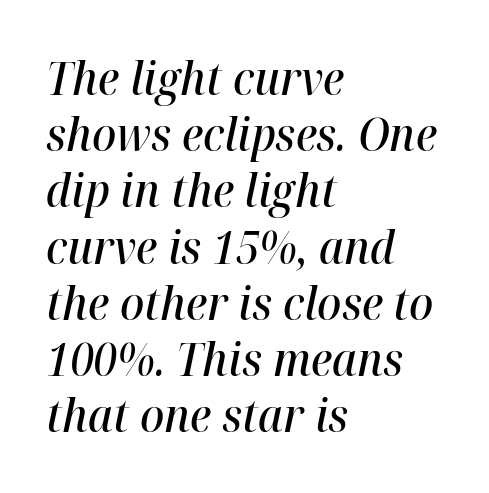
The image shows 45 px semibold type, italic (leaning right); set left-aligned, normal line spacing (1.25x), normal letter spacing, not underlined; high stroke contrast and a medium x-height.
